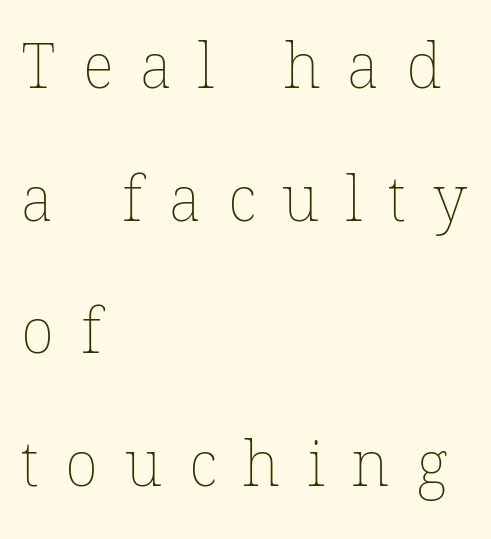
The image shows 62 px thin type; set left-aligned, loose line spacing (2.14x), unusually wide letter spacing (+0.43 em), not underlined; low stroke contrast and a medium x-height.
